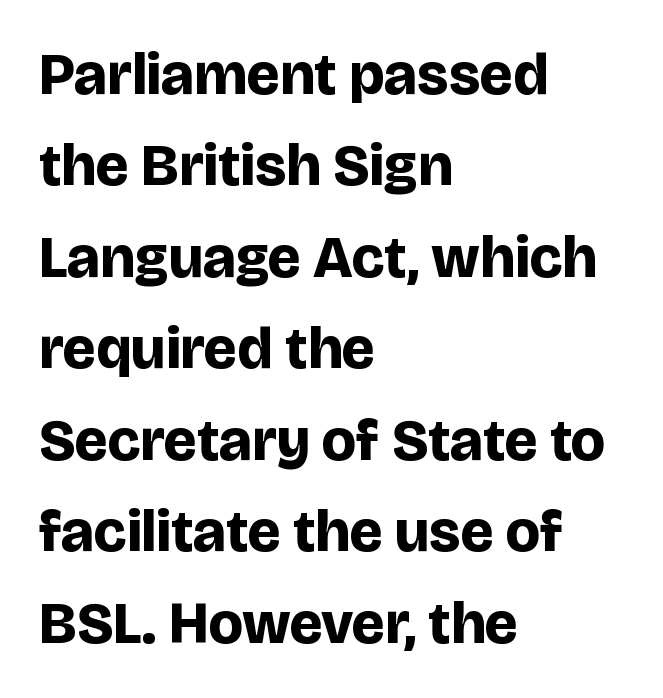
{"serif": "no", "italic": "no", "bold": "yes", "weight": "bold", "width": "normal", "stroke_contrast": "low", "x_height": "large", "monospaced": "no", "underline": "no", "align": "left", "line_spacing": "normal", "line_spacing_ratio": 1.55, "letter_spacing": "normal", "letter_spacing_em": 0.0, "glyph_px": 59}
